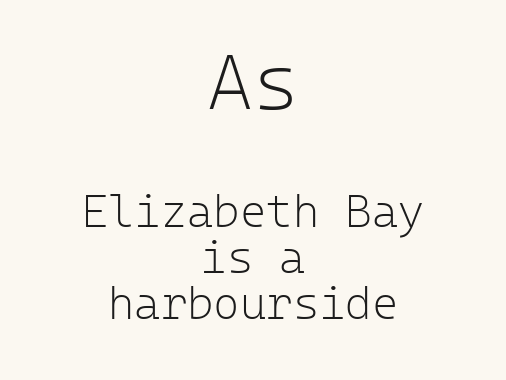
The image shows 78 px light sans-serif type, upright, monospaced; set centered, tight line spacing (1.03x), normal letter spacing, not underlined; the first (top) block is 1.73x larger; low stroke contrast and a medium x-height.
